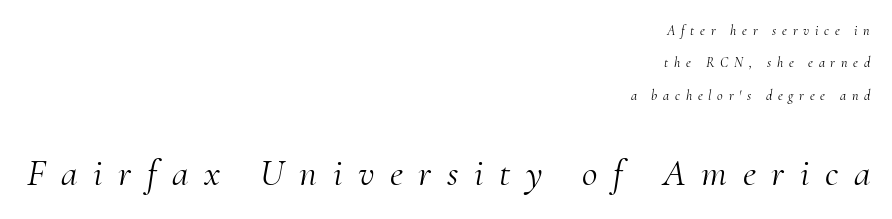
Q: Is the text bold? A: No.
Q: Is the text italic (slanted)? A: Yes, it leans right by about 10 degrees.
Q: Is the typeface a serif or a sans-serif typeface? A: Serif.
Q: Is the text underlined? A: No.
Q: How is the paragraph aligned? A: Right-aligned.
Q: Is the spacing between letters normal or unusually wide? A: Unusually wide.
Q: Is the spacing between lines tight, normal or loose? A: Loose.
Q: Which block of text is set in a larger size, the first (top) or the second (bottom)? A: The second (bottom) one.
Q: Width (condensed, normal, or wide)? A: Normal.
Q: Stroke contrast? A: Medium.
Q: x-height? A: Small.
Q: Monospaced? A: No.
